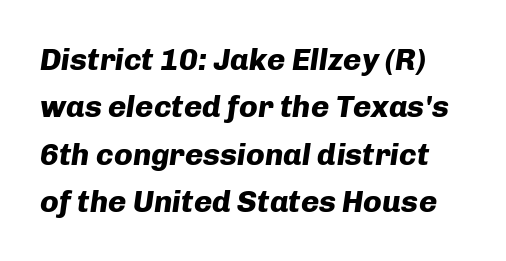
Q: Is the text bold? A: Yes.
Q: Is the text italic (slanted)? A: Yes, it leans right by about 8 degrees.
Q: Is the text underlined? A: No.
Q: Is the spacing between letters normal or unusually wide? A: Normal.
Q: Is the spacing between lines tight, normal or loose? A: Normal.
Q: Width (condensed, normal, or wide)? A: Normal.
Q: Stroke contrast? A: Low.
Q: x-height? A: Medium.
Q: Monospaced? A: No.
